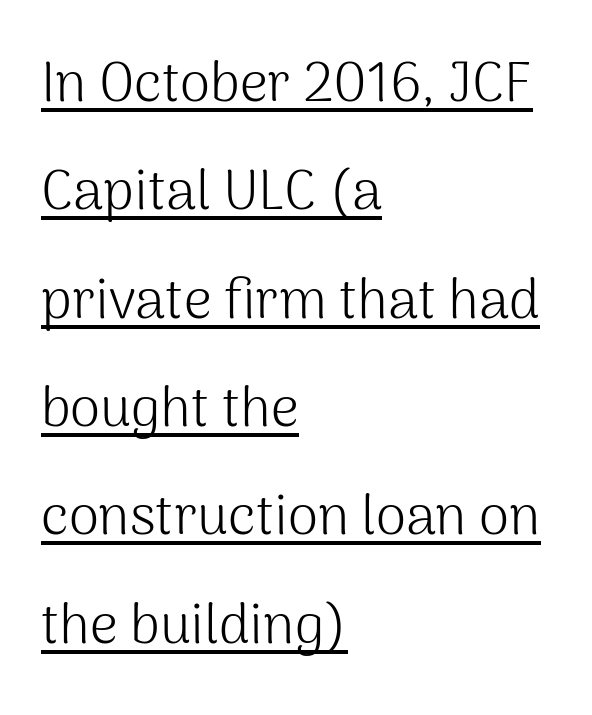
You could not count columns in this text — the font is proportionally spaced. Honestly, the letter spacing is just normal — you wouldn't notice it. When letters stand straight like this, we call the style roman or upright. The typesetter chose a ragged-right arrangement here.
